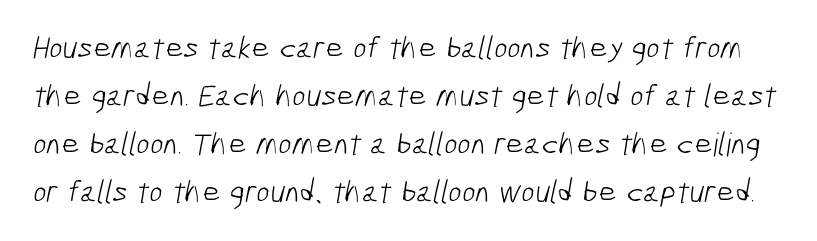
{"serif": "no", "bold": "no", "weight": "light", "width": "condensed", "stroke_contrast": "low", "x_height": "medium", "monospaced": "no", "underline": "no", "line_spacing": "normal", "line_spacing_ratio": 1.5, "letter_spacing": "normal", "letter_spacing_em": 0.0, "glyph_px": 32}
